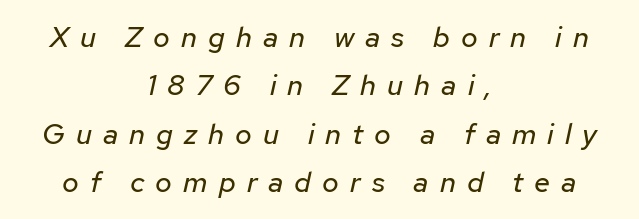
{"italic": "yes", "lean": "right", "slant_degrees": 12, "bold": "no", "weight": "regular", "width": "normal", "stroke_contrast": "low", "x_height": "medium", "monospaced": "no", "underline": "no", "align": "center", "line_spacing": "normal", "line_spacing_ratio": 1.67, "letter_spacing": "wide", "letter_spacing_em": 0.38, "glyph_px": 29}
